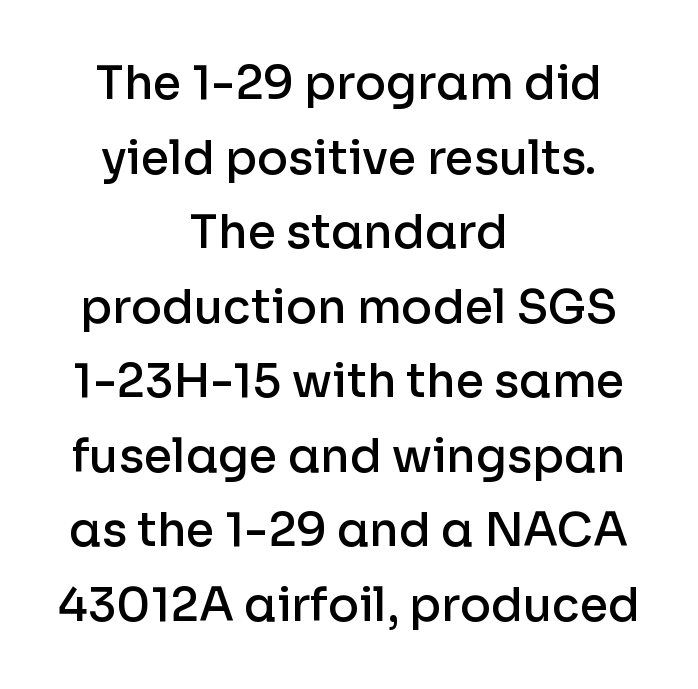
Q: Is the text bold? A: Semi-bold.
Q: Is the text italic (slanted)? A: No, it is upright.
Q: Is the typeface a serif or a sans-serif typeface? A: Sans-serif.
Q: Is the text underlined? A: No.
Q: How is the paragraph aligned? A: Centered.
Q: Is the spacing between letters normal or unusually wide? A: Normal.
Q: Is the spacing between lines tight, normal or loose? A: Normal.
Q: Width (condensed, normal, or wide)? A: Normal.
Q: Stroke contrast? A: Low.
Q: x-height? A: Medium.
Q: Monospaced? A: No.
